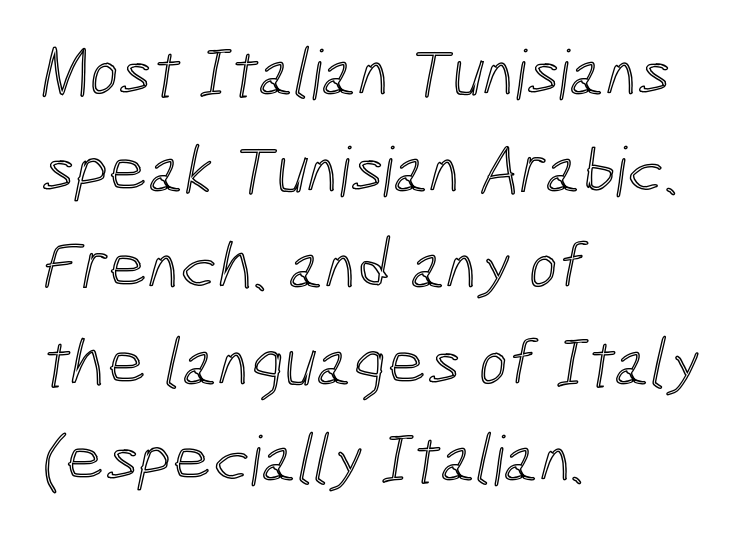
The image shows 69 px condensed type; set left-aligned, normal line spacing (1.4x), normal letter spacing, not underlined; a medium x-height.
